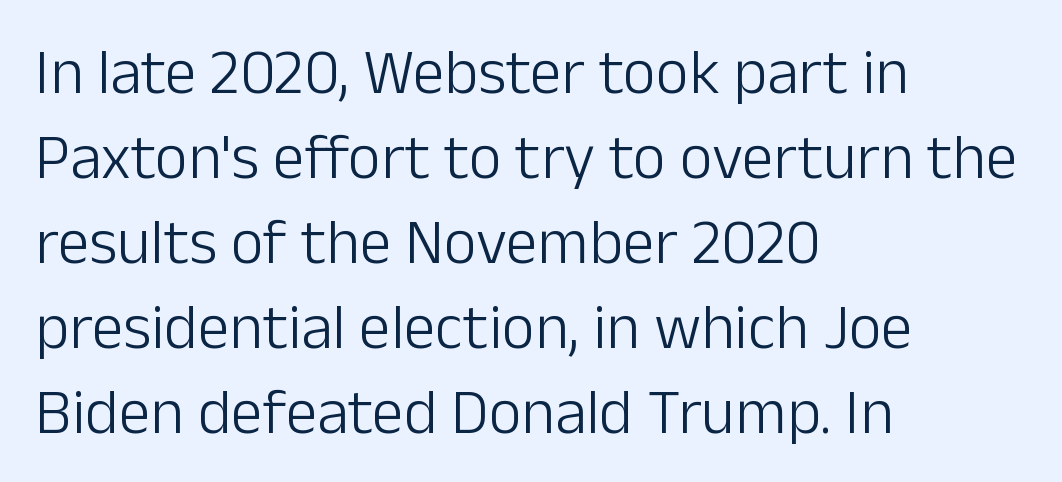
The image shows 64 px light sans-serif type, upright; set left-aligned, normal line spacing (1.33x), normal letter spacing, not underlined; low stroke contrast and a medium x-height.
